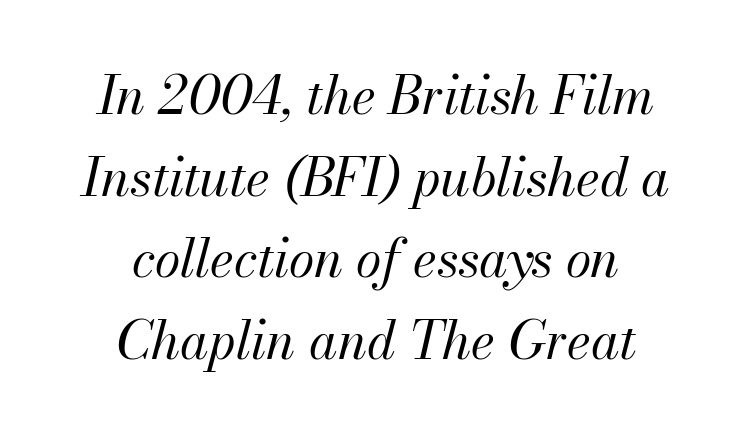
The image shows 52 px regular-weight type, italic (leaning right); set centered, normal line spacing (1.57x), normal letter spacing, not underlined; medium stroke contrast and a small x-height.
